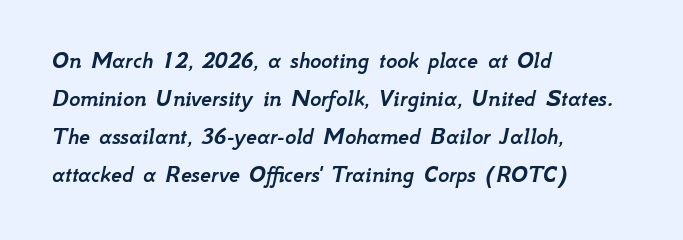
Posture: slanted. Has an underline been added? It has not. The type is set solid horizontally, with unmodified tracking. Line starts are locked; line ends wander. The space between consecutive lines is moderate.
